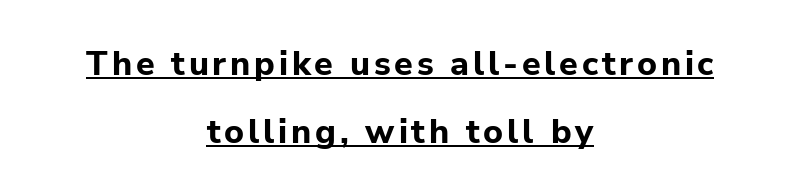
{"serif": "no", "italic": "no", "bold": "yes", "weight": "bold", "width": "normal", "stroke_contrast": "low", "x_height": "medium", "monospaced": "no", "underline": "yes", "align": "center", "line_spacing": "loose", "line_spacing_ratio": 1.99, "glyph_px": 34}
